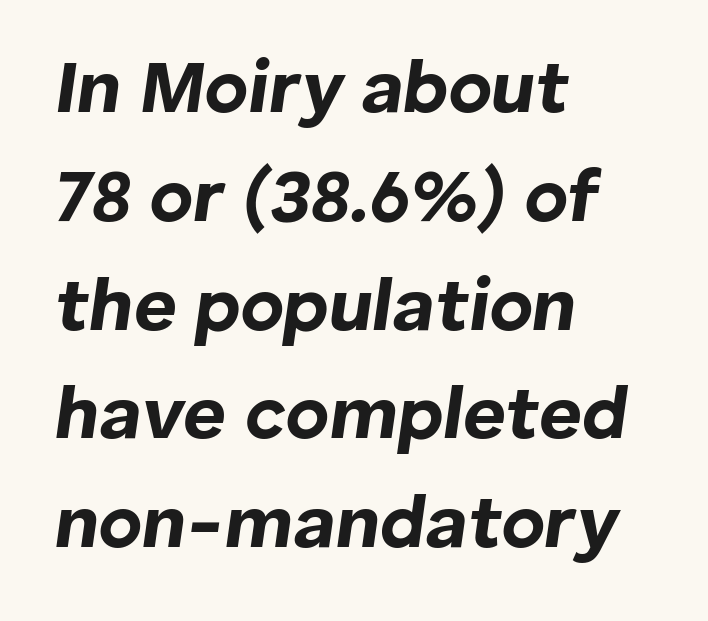
Q: Is the text bold? A: Yes.
Q: Is the text italic (slanted)? A: Yes, it leans right by about 8 degrees.
Q: Is the text underlined? A: No.
Q: How is the paragraph aligned? A: Left-aligned.
Q: Is the spacing between letters normal or unusually wide? A: Normal.
Q: Is the spacing between lines tight, normal or loose? A: Normal.
Q: Width (condensed, normal, or wide)? A: Normal.
Q: Stroke contrast? A: Low.
Q: x-height? A: Medium.
Q: Monospaced? A: No.
